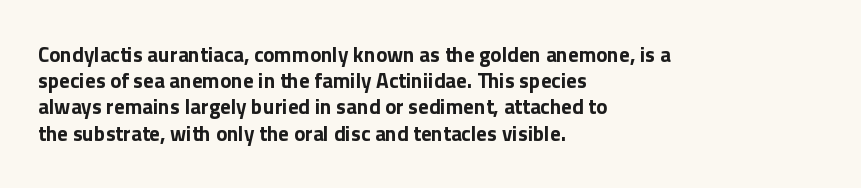
{"italic": "no", "bold": "yes", "underline": "no", "align": "left", "line_spacing": "normal", "line_spacing_ratio": 1.25, "letter_spacing": "normal", "letter_spacing_em": 0.0, "glyph_px": 21}
